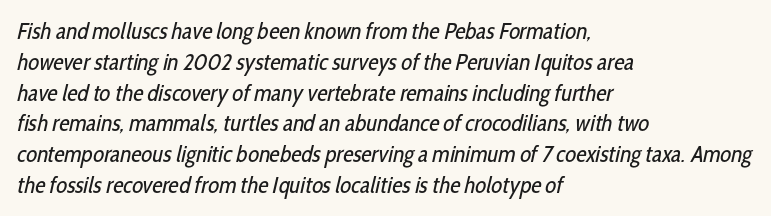
The image shows 23 px text type; set left-aligned, normal line spacing (1.34x), normal letter spacing, not underlined.
